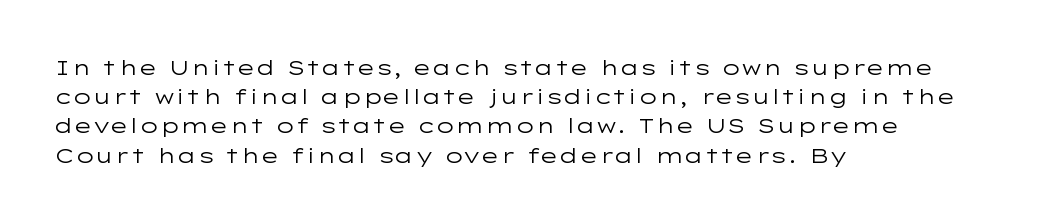
Tracking here is standard; glyphs follow each other at the usual distance. Heft: none added — not bold. These lines are set flush left with a ragged right edge. The letters stand straight up with perfectly vertical stems. Has an underline been added? It has not.
